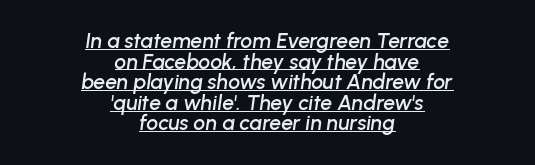
The image shows 21 px text type, italic (leaning right); set centered, tight line spacing (0.98x), normal letter spacing, underlined.
